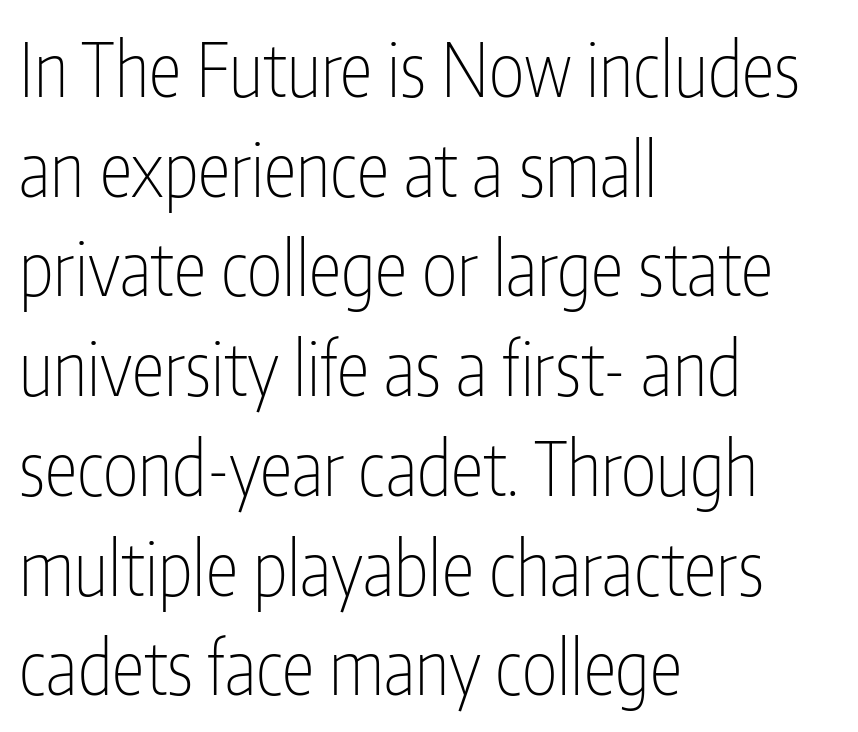
Q: Is the text bold? A: No.
Q: Is the text italic (slanted)? A: No, it is upright.
Q: Is the typeface a serif or a sans-serif typeface? A: Sans-serif.
Q: Is the text underlined? A: No.
Q: How is the paragraph aligned? A: Left-aligned.
Q: Is the spacing between letters normal or unusually wide? A: Normal.
Q: Is the spacing between lines tight, normal or loose? A: Normal.
Q: Width (condensed, normal, or wide)? A: Condensed.
Q: Stroke contrast? A: Low.
Q: x-height? A: Medium.
Q: Monospaced? A: No.
